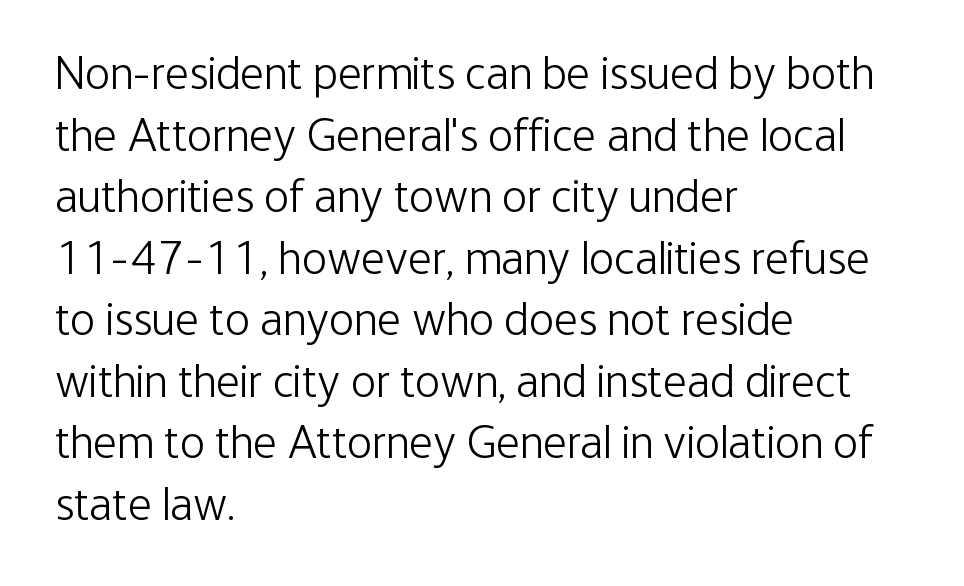
The image shows 47 px light, condensed sans-serif type, upright; set left-aligned, normal line spacing (1.31x), normal letter spacing, not underlined; low stroke contrast and a medium x-height.
